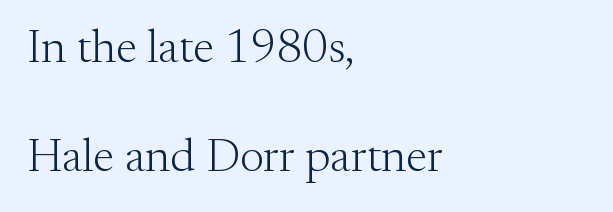
The image shows 47 px light serif type, upright; set left-aligned, loose line spacing (2.32x), normal letter spacing, not underlined; medium stroke contrast and a small x-height.
